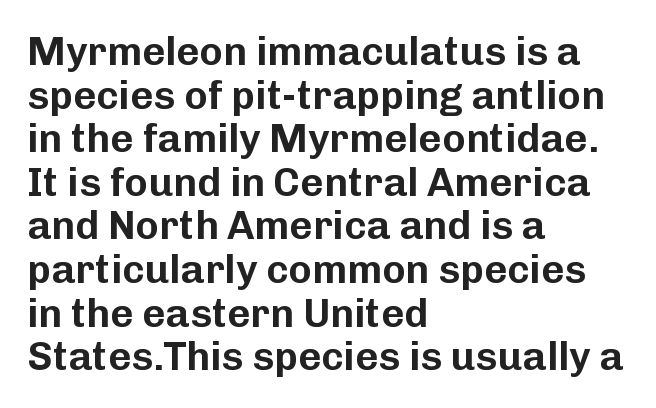
{"serif": "no", "italic": "no", "width": "normal", "stroke_contrast": "low", "x_height": "medium", "monospaced": "no", "underline": "no", "align": "left", "line_spacing": "tight", "line_spacing_ratio": 1.09, "letter_spacing": "normal", "letter_spacing_em": 0.0, "glyph_px": 40}
